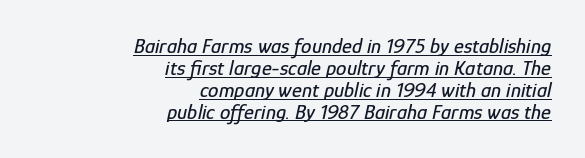
The passage is arranged like a letterhead date or caption credit — flush right. These lines were composed using italics. In designer terms, the underline attribute is active on this setting. What's the leading like? Squeezed, with rows nearly overlapping. How are the letters spaced? Ordinarily, with no added tracking.
